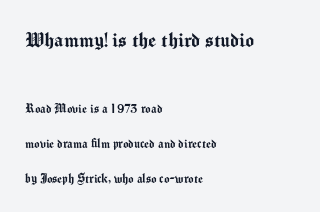
Q: Is the text italic (slanted)? A: No, it is upright.
Q: Is the text underlined? A: No.
Q: How is the paragraph aligned? A: Left-aligned.
Q: Is the spacing between letters normal or unusually wide? A: Normal.
Q: Is the spacing between lines tight, normal or loose? A: Loose.
Q: Which block of text is set in a larger size, the first (top) or the second (bottom)? A: The first (top) one.
